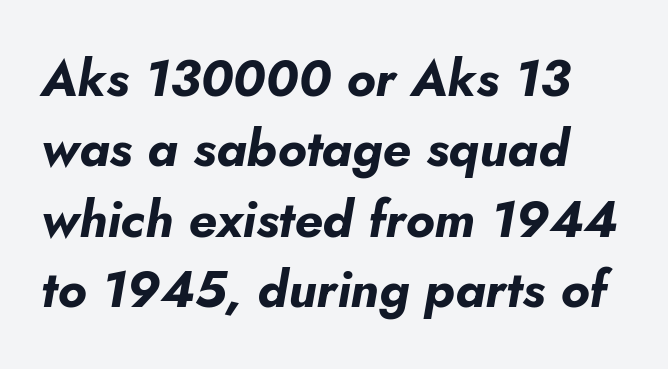
The image shows 51 px bold type, italic (leaning right); set left-aligned, normal line spacing (1.38x), normal letter spacing, not underlined; low stroke contrast and a small x-height.
